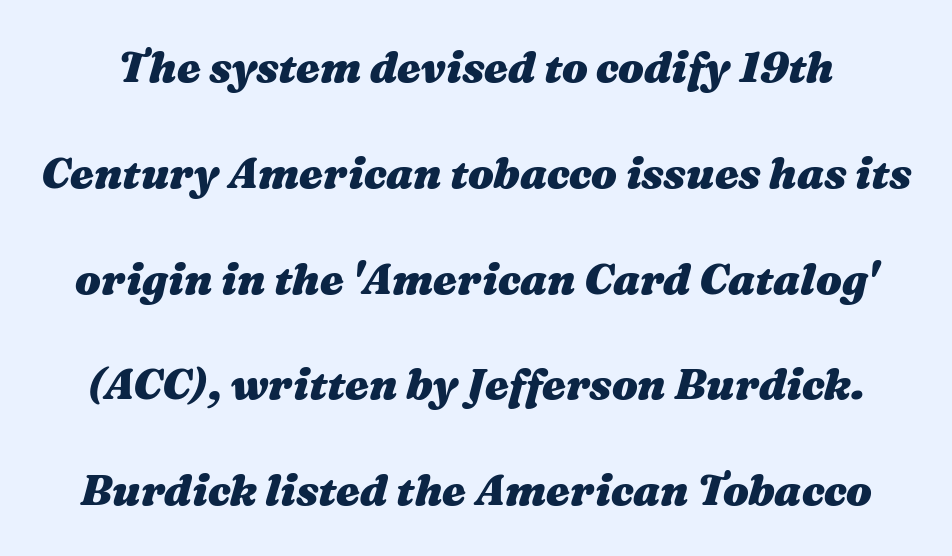
Note the varied advance widths — an 'i' is clearly narrower than an 'm'. Yep, that's italic — everything's leaning. Words float on clear page, feet unadorned. Students, note that the glyphs here touch the page at normal intervals. Typesetter's note: full bold, strokes at maximum text heaviness. A great deal of white space separates one row of letters from the next.
